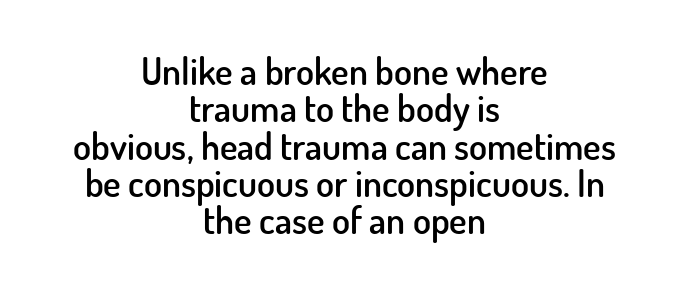
Q: Is the text bold? A: Semi-bold.
Q: Is the text italic (slanted)? A: No, it is upright.
Q: Is the typeface a serif or a sans-serif typeface? A: Sans-serif.
Q: Is the text underlined? A: No.
Q: How is the paragraph aligned? A: Centered.
Q: Is the spacing between letters normal or unusually wide? A: Normal.
Q: Is the spacing between lines tight, normal or loose? A: Tight.
Q: Width (condensed, normal, or wide)? A: Normal.
Q: Stroke contrast? A: Low.
Q: x-height? A: Small.
Q: Monospaced? A: No.
